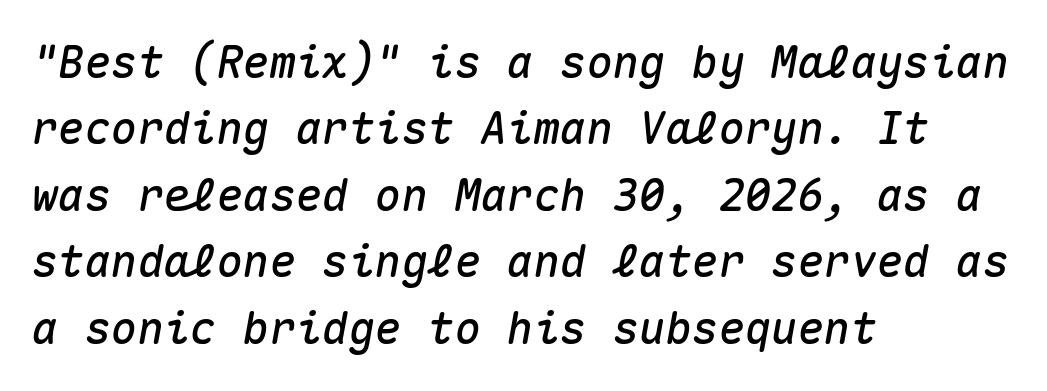
The image shows 44 px text type, italic (leaning right), monospaced; set left-aligned, normal line spacing (1.51x), normal letter spacing, not underlined; medium stroke contrast and a medium x-height.
